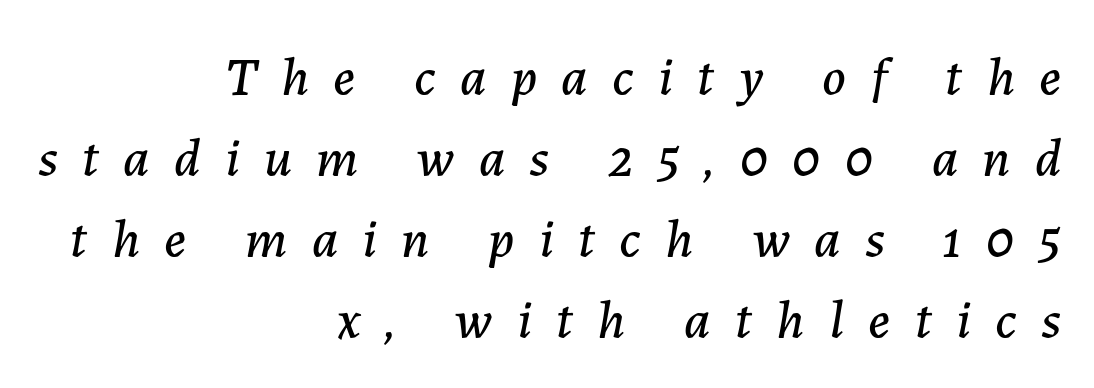
{"italic": "yes", "lean": "right", "slant_degrees": 7, "width": "normal", "stroke_contrast": "low", "x_height": "medium", "monospaced": "no", "underline": "no", "align": "right", "line_spacing": "normal", "line_spacing_ratio": 1.5, "letter_spacing": "wide", "letter_spacing_em": 0.45, "glyph_px": 54}
